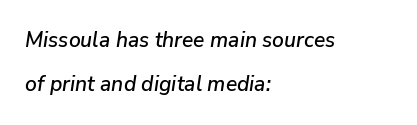
Q: Is the text italic (slanted)? A: Yes, it leans right by about 9 degrees.
Q: Is the text underlined? A: No.
Q: How is the paragraph aligned? A: Left-aligned.
Q: Is the spacing between letters normal or unusually wide? A: Normal.
Q: Is the spacing between lines tight, normal or loose? A: Loose.
